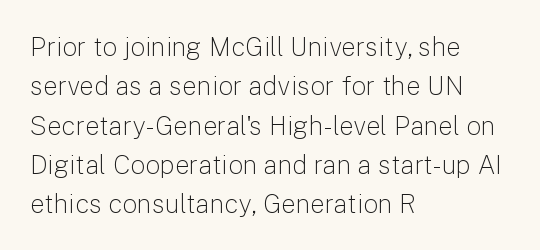
The image shows 26 px text type, upright; set left-aligned, normal line spacing (1.51x), normal letter spacing, not underlined.
